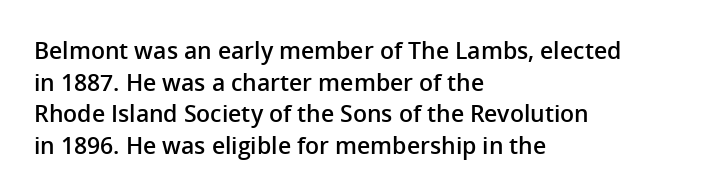
How would I describe the line gaps? Plain and ordinary. A fair bit of extra ink — the face is semibold, not bold. Check the space under the baseline: it is left empty. Style check: upright.
